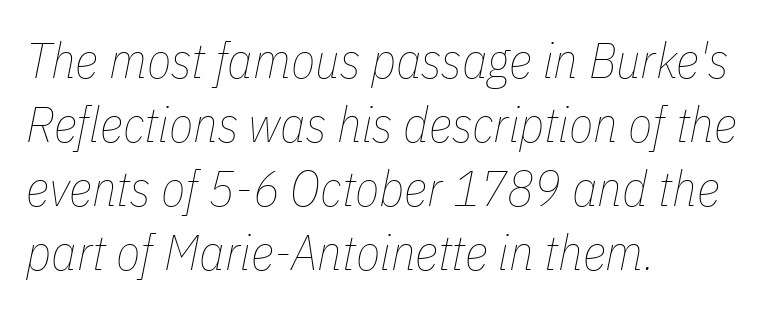
Q: Is the text bold? A: No.
Q: Is the text italic (slanted)? A: Yes, it leans right by about 11 degrees.
Q: Is the text underlined? A: No.
Q: How is the paragraph aligned? A: Left-aligned.
Q: Is the spacing between letters normal or unusually wide? A: Normal.
Q: Is the spacing between lines tight, normal or loose? A: Normal.
Q: Width (condensed, normal, or wide)? A: Condensed.
Q: Stroke contrast? A: Low.
Q: x-height? A: Medium.
Q: Monospaced? A: No.
